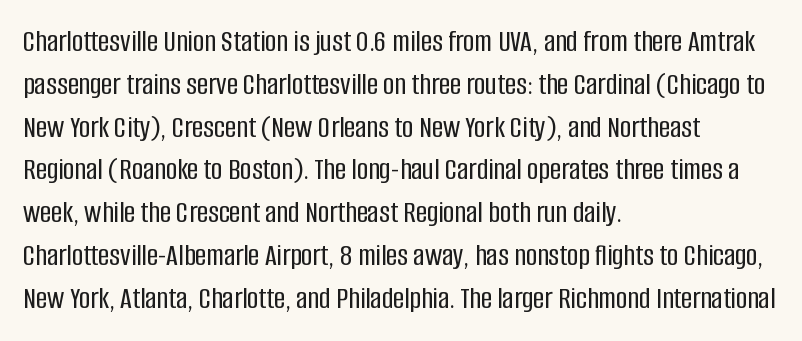
The specimen omits any rule beneath the text block's lines. The characters display no serif detailing; their extremities are plain. The face used here is rendered with its standard letterfit. The letters advance in unequal steps, a hallmark of proportional type.
